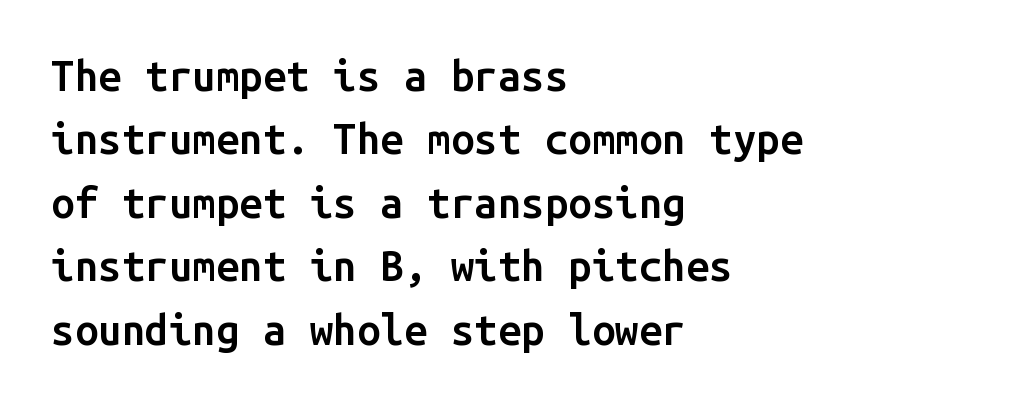
The image shows 42 px semibold sans-serif type, upright, monospaced; set left-aligned, normal line spacing (1.51x), normal letter spacing, not underlined; low stroke contrast and a medium x-height.
